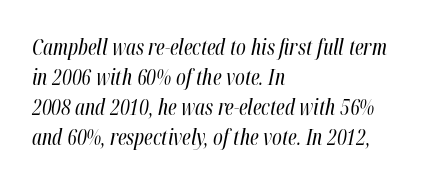
One glance says typical: line gaps are just what's usual. Each stroke keeps to a modest, everyday thickness or less. Layout note: lines flush left. The zone under the glyphs is completely vacant. This is oblique type, the kind used for emphasis or titles. These lines keep a tight, regular rhythm from letter to letter.
